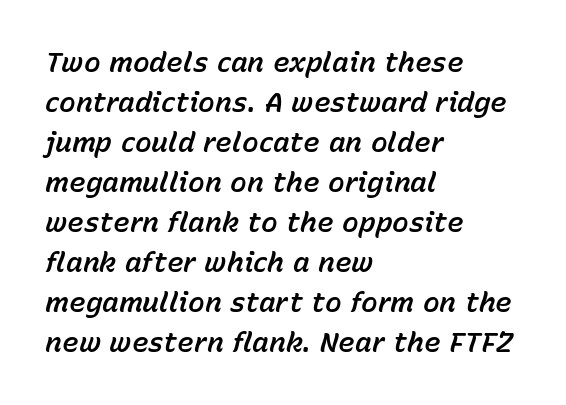
{"italic": "yes", "lean": "right", "slant_degrees": 15, "width": "normal", "stroke_contrast": "low", "x_height": "medium", "monospaced": "no", "underline": "no", "align": "left", "line_spacing": "normal", "line_spacing_ratio": 1.43, "letter_spacing": "normal", "letter_spacing_em": 0.0, "glyph_px": 28}
